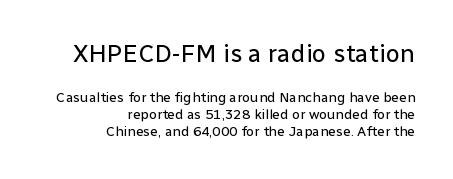
The image shows 25 px text type, upright; set right-aligned, line spacing 1.21x, normal letter spacing, not underlined; the first (top) block is 1.79x larger.
